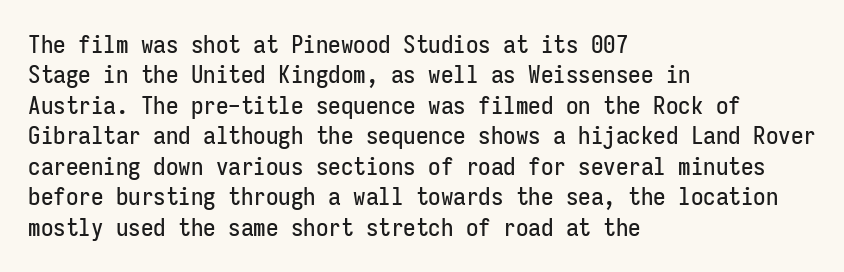
Q: Is the text italic (slanted)? A: No, it is upright.
Q: Is the text underlined? A: No.
Q: How is the paragraph aligned? A: Left-aligned.
Q: Is the spacing between letters normal or unusually wide? A: Normal.
